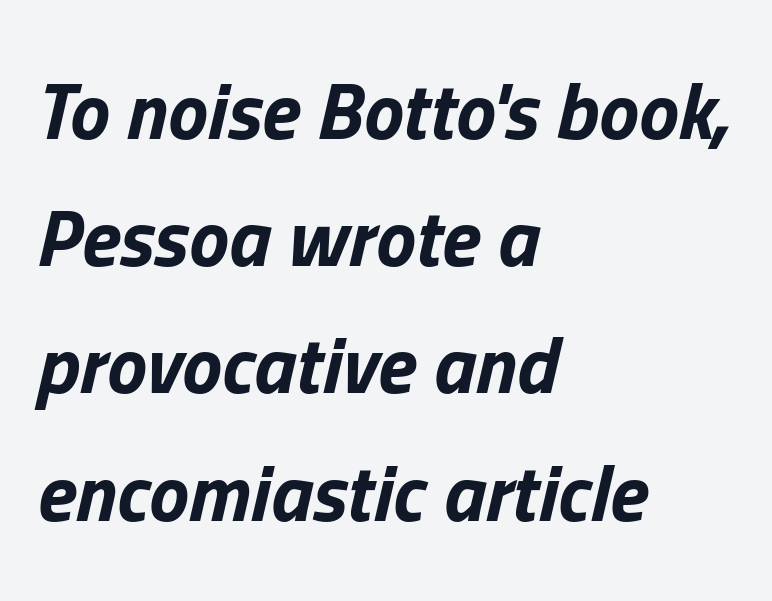
{"italic": "yes", "lean": "right", "slant_degrees": 13, "bold": "yes", "weight": "bold", "width": "normal", "stroke_contrast": "low", "x_height": "medium", "monospaced": "no", "underline": "no", "align": "left", "line_spacing": "normal", "line_spacing_ratio": 1.59, "letter_spacing": "normal", "letter_spacing_em": 0.0, "glyph_px": 80}
